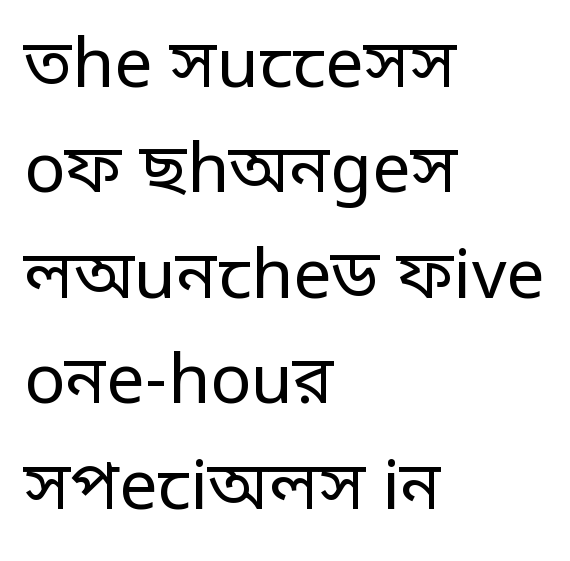
The image shows 68 px regular-weight sans-serif type, upright; set left-aligned, normal line spacing (1.55x), normal letter spacing, not underlined; low stroke contrast and a large x-height.
